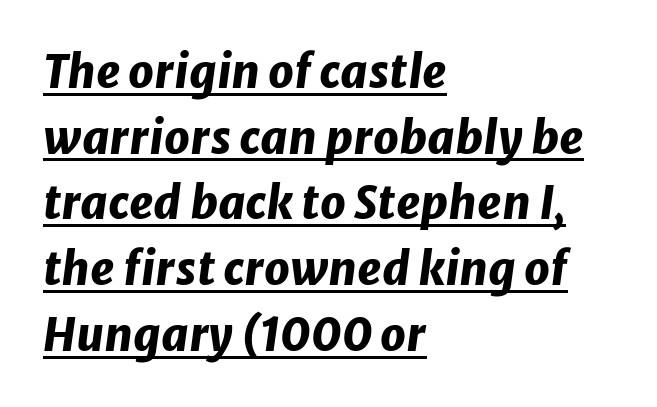
This sample is left-justified, so line endings fall wherever the words run out. A typesetter would mark this as italic. The words here are underlined. Spacing between characters is what you'd get straight out of the box.
